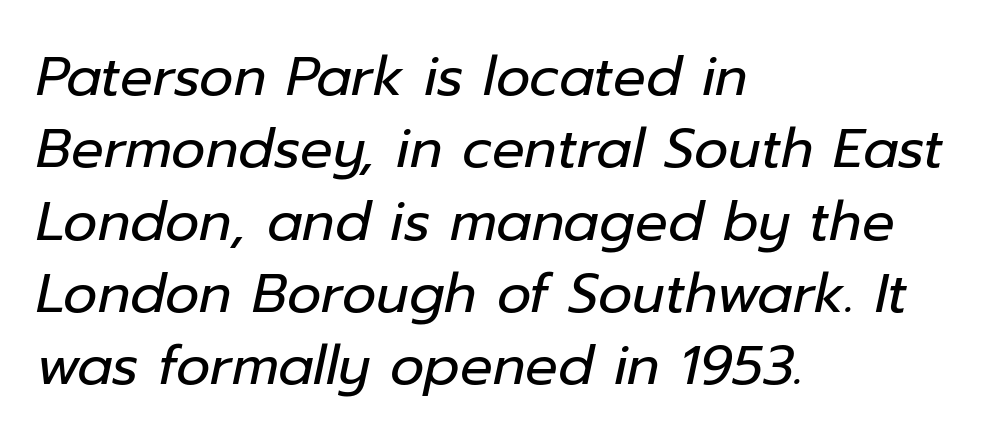
Q: Is the text bold? A: No.
Q: Is the text italic (slanted)? A: Yes, it leans right by about 12 degrees.
Q: Is the text underlined? A: No.
Q: How is the paragraph aligned? A: Left-aligned.
Q: Is the spacing between letters normal or unusually wide? A: Normal.
Q: Is the spacing between lines tight, normal or loose? A: Normal.
Q: Width (condensed, normal, or wide)? A: Normal.
Q: Stroke contrast? A: Low.
Q: x-height? A: Medium.
Q: Monospaced? A: No.
